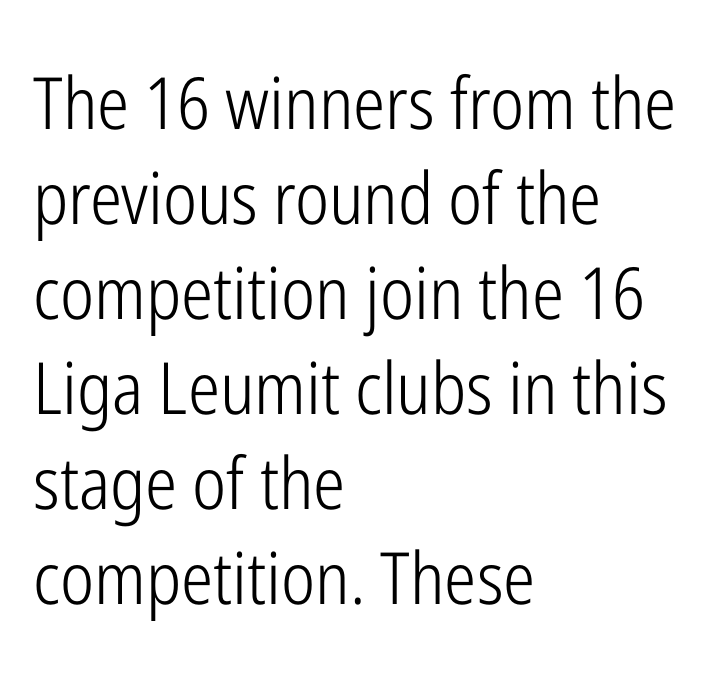
The image shows 72 px light, condensed sans-serif type, upright; set left-aligned, normal line spacing (1.32x), normal letter spacing, not underlined; low stroke contrast and a medium x-height.
